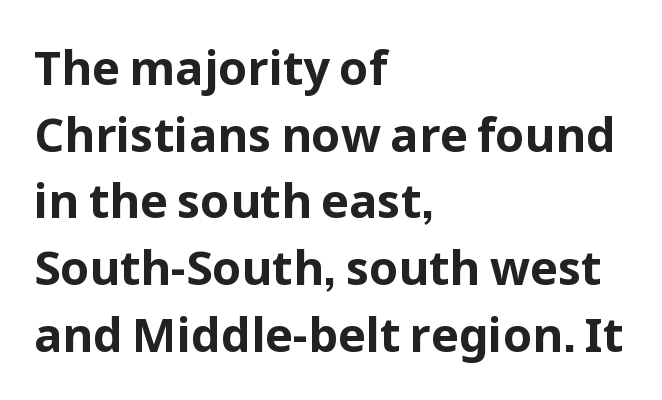
Q: Is the text bold? A: Yes.
Q: Is the text italic (slanted)? A: No, it is upright.
Q: Is the typeface a serif or a sans-serif typeface? A: Sans-serif.
Q: Is the text underlined? A: No.
Q: How is the paragraph aligned? A: Left-aligned.
Q: Is the spacing between letters normal or unusually wide? A: Normal.
Q: Is the spacing between lines tight, normal or loose? A: Normal.
Q: Width (condensed, normal, or wide)? A: Normal.
Q: Stroke contrast? A: Low.
Q: x-height? A: Medium.
Q: Monospaced? A: No.
